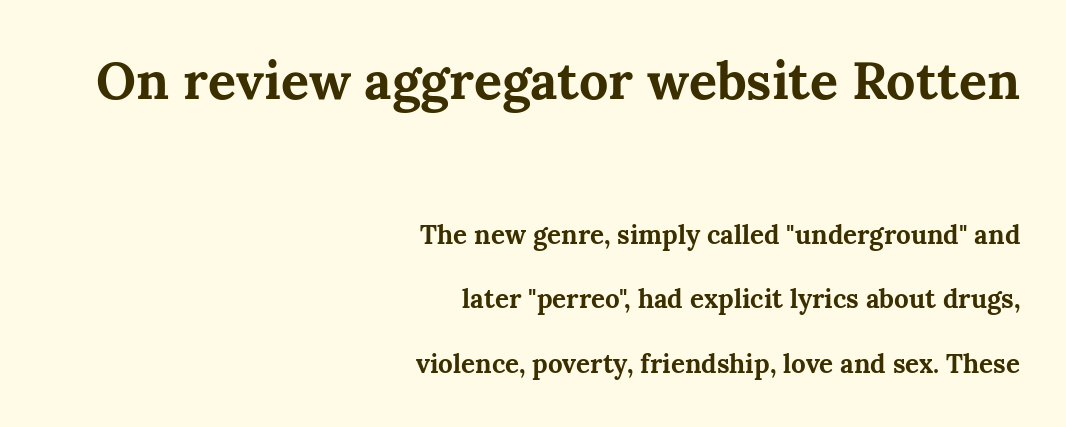
The image shows 52 px bold serif type, upright; set right-aligned, loose line spacing (2.48x), normal letter spacing, not underlined; the first (top) block is 2.0x larger; medium stroke contrast and a medium x-height.
